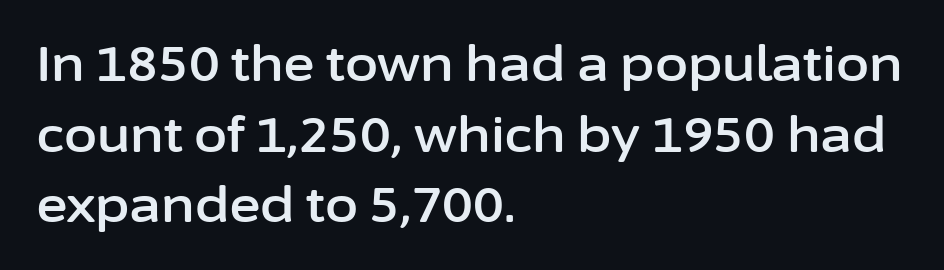
{"serif": "no", "italic": "no", "width": "normal", "stroke_contrast": "low", "x_height": "medium", "monospaced": "no", "underline": "no", "align": "left", "line_spacing": "normal", "line_spacing_ratio": 1.47, "letter_spacing": "normal", "letter_spacing_em": 0.0, "glyph_px": 48}
